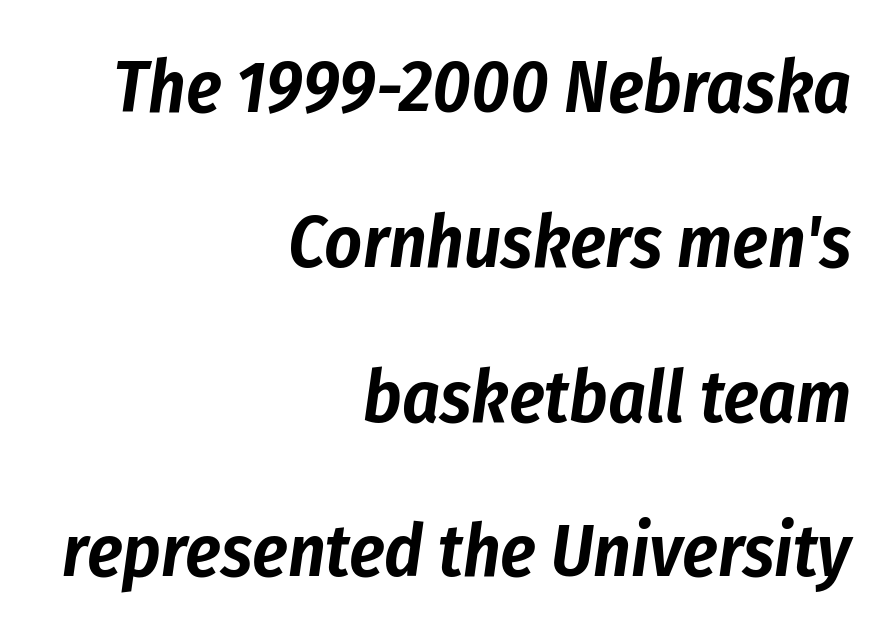
Underlining? Definitely not there. Character widths vary here, with narrow letters taking less room than wide ones. The specimen reads as italic at a glance. The rendering uses a large line-height, opening up the rows. The gaps between neighbouring characters are ordinary and unremarkable.
